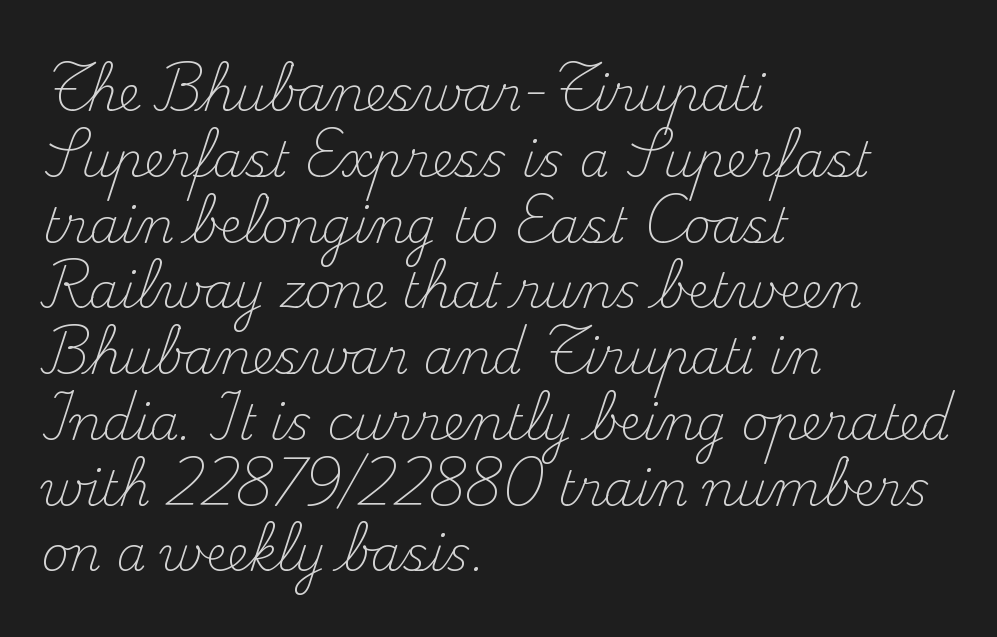
The image shows 48 px light serif type; set left-aligned, normal line spacing (1.37x), normal letter spacing, not underlined; medium stroke contrast and a small x-height.
